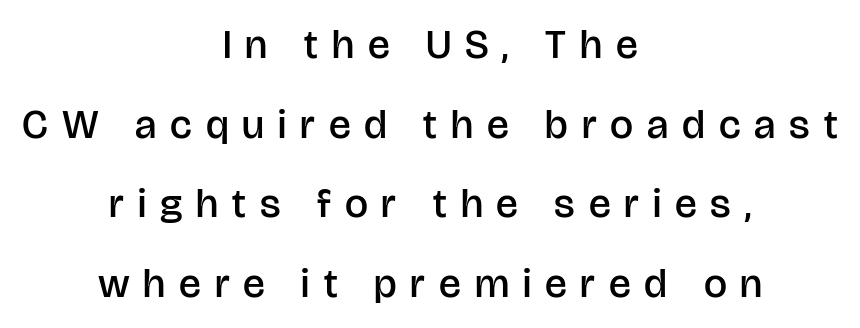
The face used here is a sans, in the tradition of grotesques and geometrics. How are the letters spaced? Widely, with obvious added tracking. Character widths vary here, with narrow letters taking less room than wide ones. Descenders hang freely into open space. Stroke thickness is moderately raised; the sample reads as semibold.
